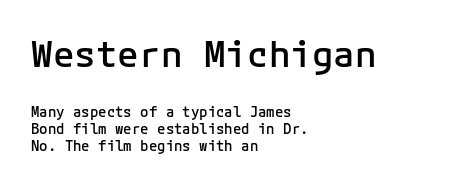
A semibold gives these letters moderate extra thickness, short of bold. Decoration check: the copy has no underline. Here the glyphs are tracked normally, forming tight word shapes. Left-aligned paragraph, ragged on the right. The designer gave the opening block more size than the closing block.
